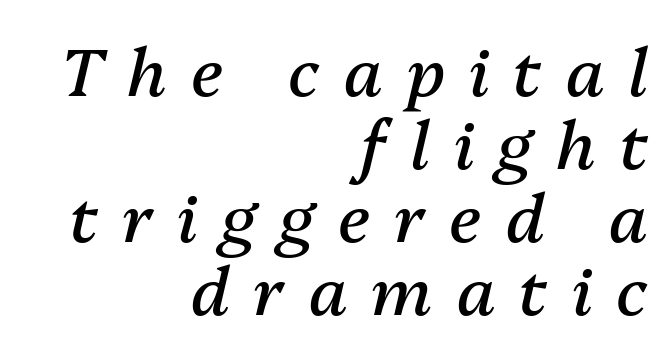
Q: Is the text bold? A: No.
Q: Is the text italic (slanted)? A: Yes, it leans right by about 13 degrees.
Q: Is the text underlined? A: No.
Q: How is the paragraph aligned? A: Right-aligned.
Q: Is the spacing between letters normal or unusually wide? A: Unusually wide.
Q: Is the spacing between lines tight, normal or loose? A: Tight.
Q: Width (condensed, normal, or wide)? A: Normal.
Q: Stroke contrast? A: Medium.
Q: x-height? A: Medium.
Q: Monospaced? A: No.
